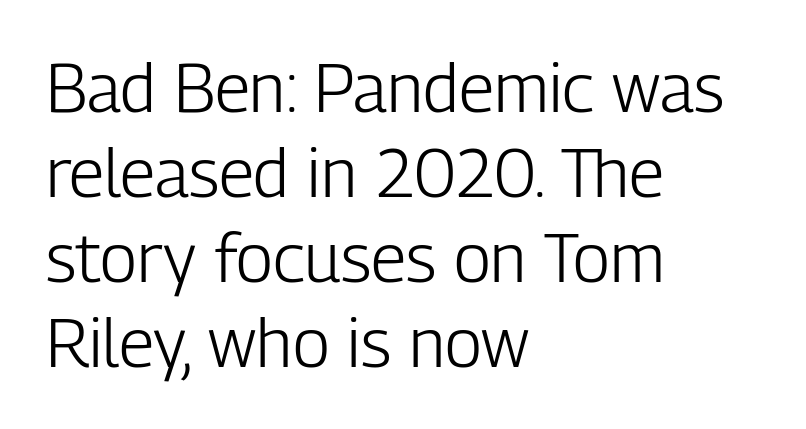
The image shows 68 px light, condensed sans-serif type, upright; set left-aligned, normal line spacing (1.25x), normal letter spacing, not underlined; low stroke contrast and a medium x-height.
